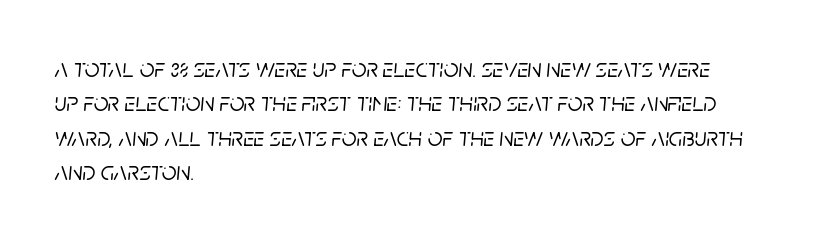
Q: Is the text italic (slanted)? A: Yes, it leans right by about 5 degrees.
Q: Is the text underlined? A: No.
Q: How is the paragraph aligned? A: Left-aligned.
Q: Is the spacing between letters normal or unusually wide? A: Normal.
Q: Is the spacing between lines tight, normal or loose? A: Normal.
